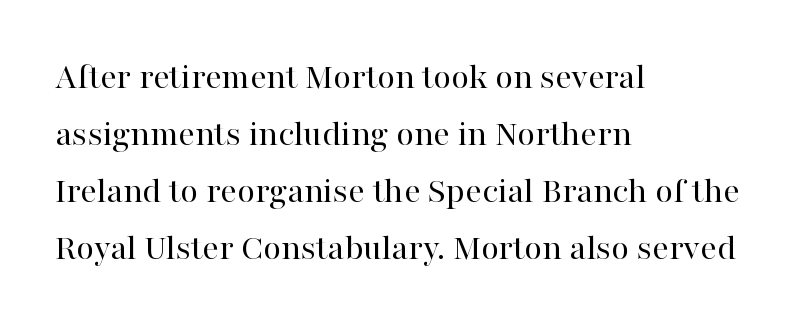
{"serif": "yes", "italic": "no", "bold": "no", "weight": "regular", "width": "normal", "stroke_contrast": "high", "x_height": "medium", "monospaced": "no", "underline": "no", "align": "left", "line_spacing": "normal", "line_spacing_ratio": 1.54, "letter_spacing": "normal", "letter_spacing_em": 0.0, "glyph_px": 37}
